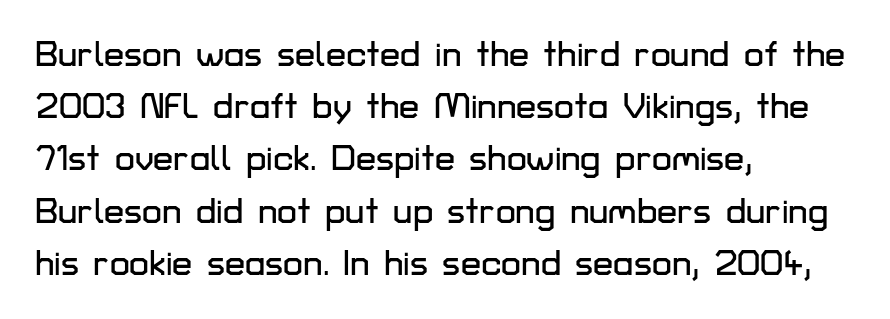
No extra tracking has been applied to these lines. These lines are composed in type without serifs. The vertical gap from one line to the next is medium. Is this a fixed-width face? No — the glyphs have proportional, varying widths. Italic: no, the glyphs are upright roman. The text block is weighted toward the left margin, trailing off unevenly rightward.
